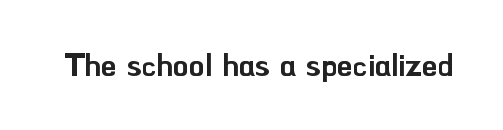
Are there feet on the stems? There aren't — it's a sans. Beneath every word, the page is bare. The type sits square on the baseline with zero lean. No extra tracking has been applied to these lines. Do the characters align in a grid? No, the font is proportional.
